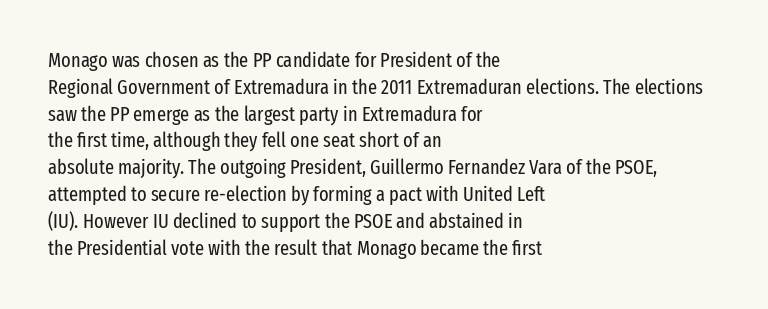
Q: Is the text bold? A: No.
Q: Is the text italic (slanted)? A: No, it is upright.
Q: Is the text underlined? A: No.
Q: How is the paragraph aligned? A: Left-aligned.
Q: Is the spacing between letters normal or unusually wide? A: Normal.
Q: Is the spacing between lines tight, normal or loose? A: Normal.
